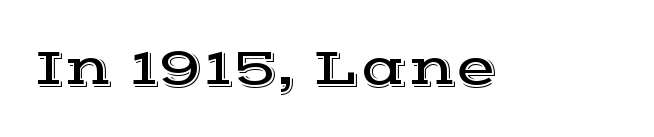
The image shows 54 px wide serif type, upright; set normal letter spacing, not underlined; a medium x-height.
